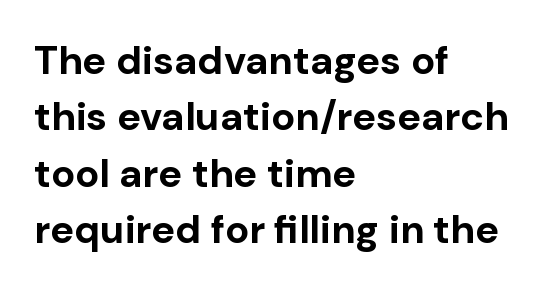
Q: Is the text bold? A: Yes.
Q: Is the text italic (slanted)? A: No, it is upright.
Q: Is the typeface a serif or a sans-serif typeface? A: Sans-serif.
Q: Is the text underlined? A: No.
Q: How is the paragraph aligned? A: Left-aligned.
Q: Is the spacing between letters normal or unusually wide? A: Normal.
Q: Is the spacing between lines tight, normal or loose? A: Normal.
Q: Width (condensed, normal, or wide)? A: Normal.
Q: Stroke contrast? A: Low.
Q: x-height? A: Medium.
Q: Monospaced? A: No.
